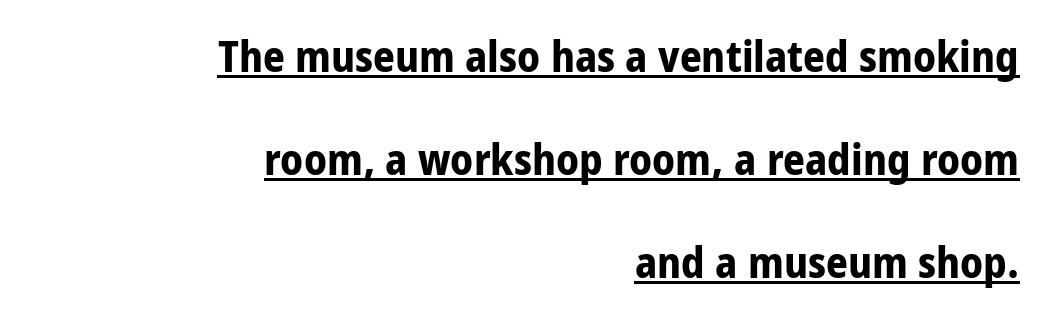
{"serif": "no", "italic": "no", "bold": "yes", "weight": "bold", "width": "normal", "stroke_contrast": "low", "x_height": "medium", "monospaced": "no", "underline": "yes", "align": "right", "line_spacing": "loose", "line_spacing_ratio": 2.4, "letter_spacing": "normal", "letter_spacing_em": 0.0, "glyph_px": 43}
